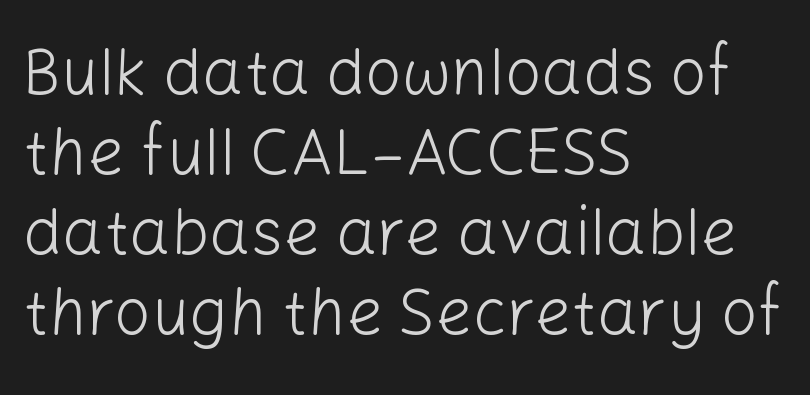
{"serif": "no", "italic": "no", "bold": "no", "weight": "light", "width": "normal", "stroke_contrast": "low", "x_height": "medium", "monospaced": "no", "underline": "no", "align": "left", "line_spacing_ratio": 1.23, "letter_spacing": "normal", "letter_spacing_em": 0.0, "glyph_px": 65}
